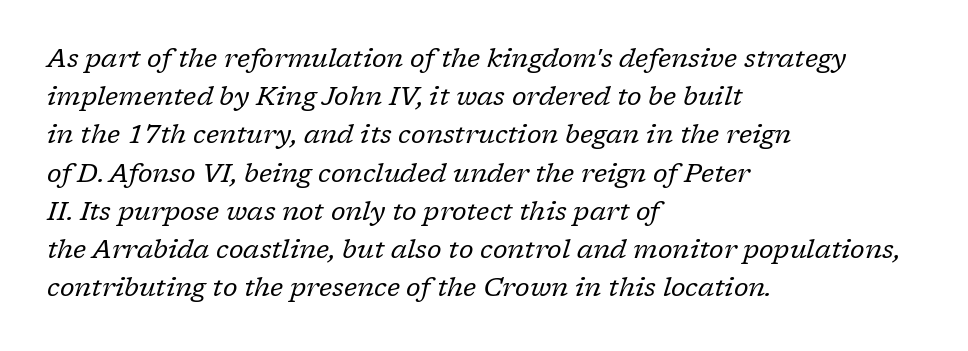
Q: Is the text bold? A: No.
Q: Is the text italic (slanted)? A: Yes, it leans right by about 17 degrees.
Q: Is the text underlined? A: No.
Q: How is the paragraph aligned? A: Left-aligned.
Q: Is the spacing between letters normal or unusually wide? A: Normal.
Q: Is the spacing between lines tight, normal or loose? A: Normal.
